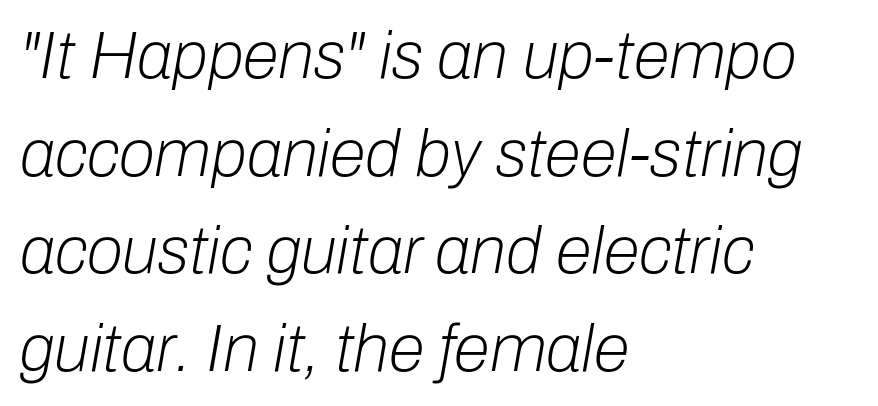
The image shows 66 px light type, italic (leaning right); set left-aligned, normal line spacing (1.48x), normal letter spacing, not underlined; low stroke contrast and a medium x-height.
